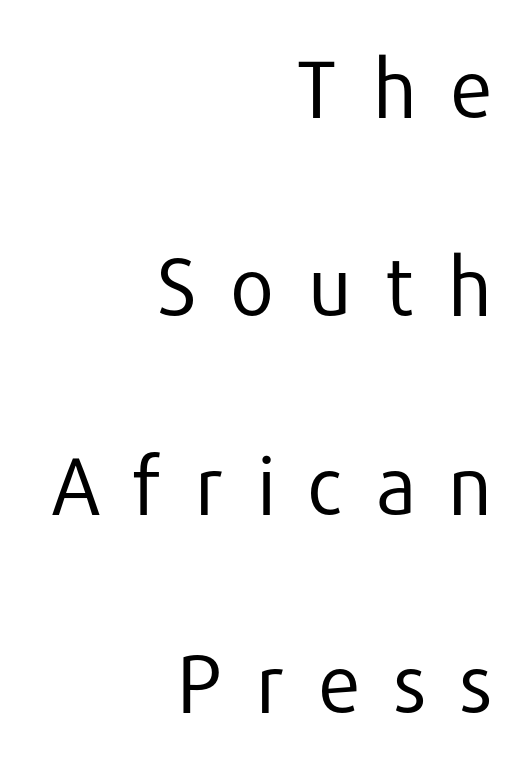
These lines have a slow, spaced-out rhythm from letter to letter. Where is the straight margin? On the right. This block would shrink considerably if given ordinary leading; it's expanded now. The letters carry no serifs — their stems end cleanly without finishing strokes. Each letter keeps its own natural width here, so spacing adapts to shape.
